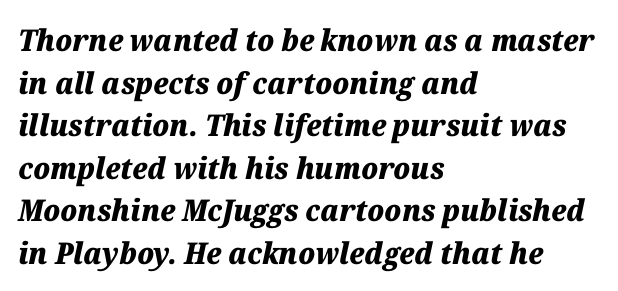
Spacing verdict: proportional, widths tailored to each character. The lettering tilts uniformly, giving the passage an italic look. You could call the tracking neutral — neither tight nor loose. Every row of glyphs begins at an identical x-position on the left.
